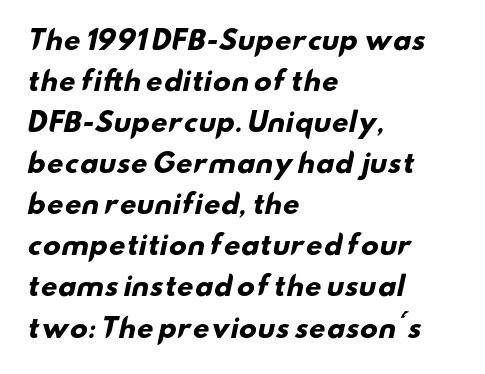
Q: Is the text bold? A: Yes.
Q: Is the text underlined? A: No.
Q: How is the paragraph aligned? A: Left-aligned.
Q: Is the spacing between letters normal or unusually wide? A: Normal.
Q: Is the spacing between lines tight, normal or loose? A: Normal.
